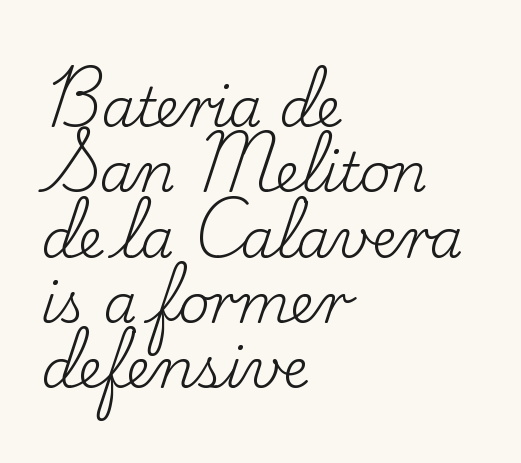
The image shows 54 px regular-weight serif type; set left-aligned, line spacing 1.21x, normal letter spacing, not underlined; low stroke contrast and a small x-height.
